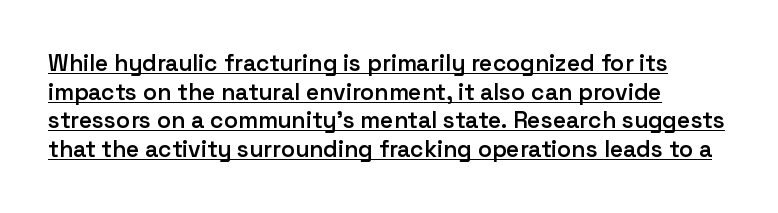
The image shows 23 px text type, upright; set left-aligned, normal line spacing (1.25x), normal letter spacing, underlined.
